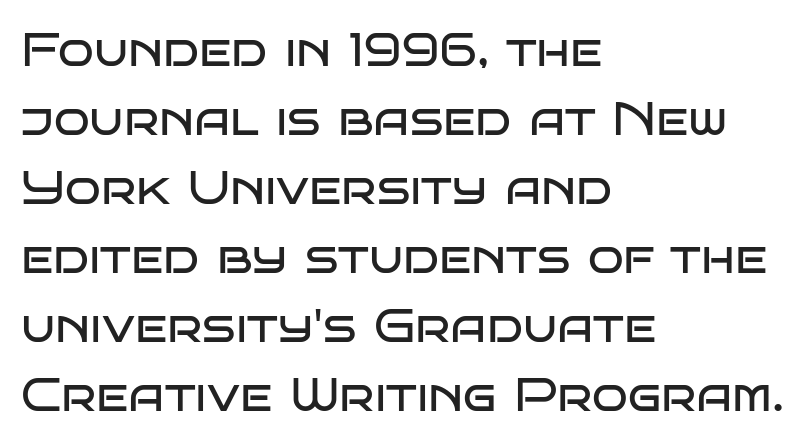
Q: Is the text bold? A: No.
Q: Is the text italic (slanted)? A: No, it is upright.
Q: Is the typeface a serif or a sans-serif typeface? A: Sans-serif.
Q: Is the text underlined? A: No.
Q: How is the paragraph aligned? A: Left-aligned.
Q: Is the spacing between letters normal or unusually wide? A: Normal.
Q: Is the spacing between lines tight, normal or loose? A: Normal.
Q: Width (condensed, normal, or wide)? A: Wide.
Q: Stroke contrast? A: Low.
Q: x-height? A: Large.
Q: Monospaced? A: No.
